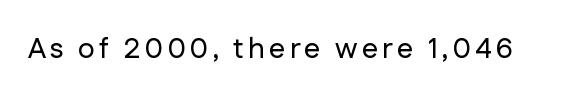
{"serif": "no", "italic": "no", "width": "normal", "stroke_contrast": "low", "x_height": "medium", "monospaced": "no", "underline": "no", "glyph_px": 29}
